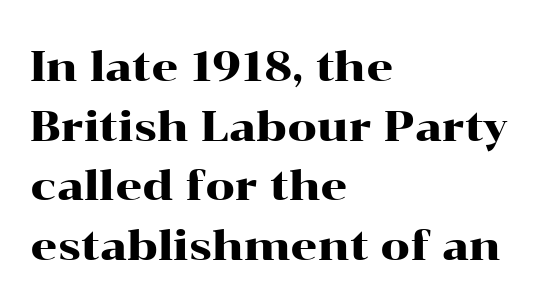
{"serif": "yes", "italic": "no", "width": "wide", "stroke_contrast": "high", "x_height": "medium", "monospaced": "no", "underline": "no", "align": "left", "line_spacing": "normal", "line_spacing_ratio": 1.42, "letter_spacing": "normal", "letter_spacing_em": 0.0, "glyph_px": 42}
